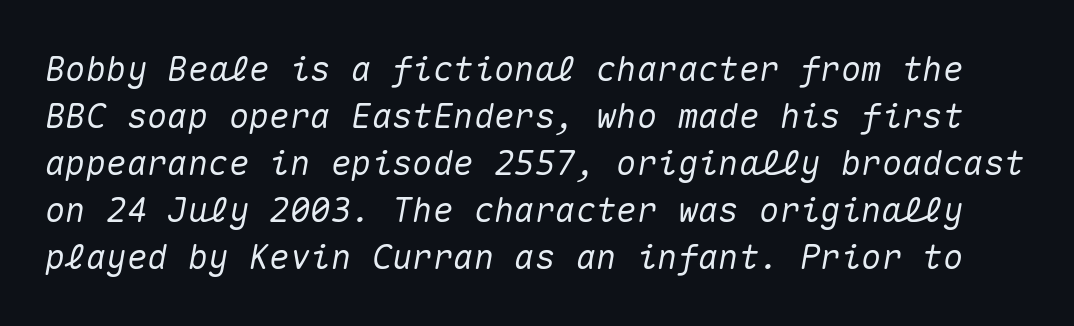
Has an underline been added? It has not. The rendering uses typewriter-style spacing with identical character cells. Here the glyphs are tracked normally, forming tight word shapes. The lettering tilts uniformly, giving the passage an italic look. Vertical spacing — default.
